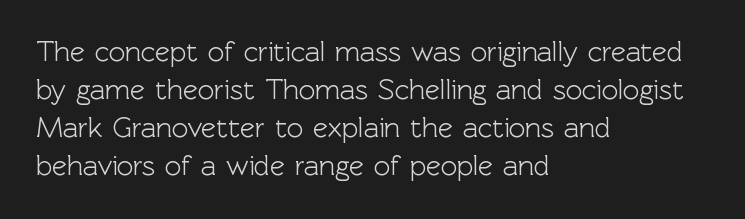
Q: Is the text italic (slanted)? A: No, it is upright.
Q: Is the typeface a serif or a sans-serif typeface? A: Sans-serif.
Q: Is the text underlined? A: No.
Q: How is the paragraph aligned? A: Left-aligned.
Q: Is the spacing between letters normal or unusually wide? A: Normal.
Q: Is the spacing between lines tight, normal or loose? A: Normal.
Q: Width (condensed, normal, or wide)? A: Normal.
Q: x-height? A: Medium.
Q: Monospaced? A: No.
